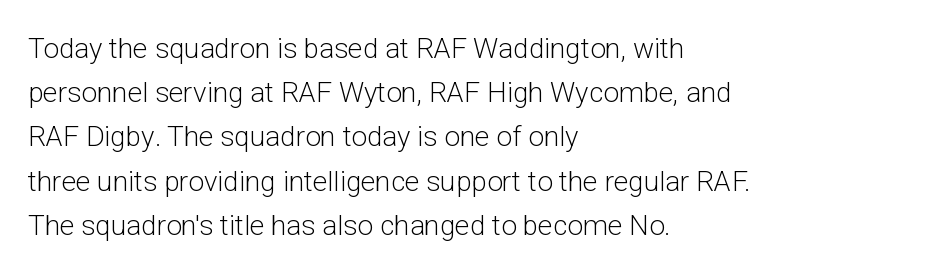
{"serif": "no", "italic": "no", "bold": "no", "weight": "light", "width": "normal", "stroke_contrast": "low", "x_height": "medium", "monospaced": "no", "underline": "no", "align": "left", "line_spacing": "normal", "line_spacing_ratio": 1.58, "letter_spacing": "normal", "letter_spacing_em": 0.0, "glyph_px": 28}
